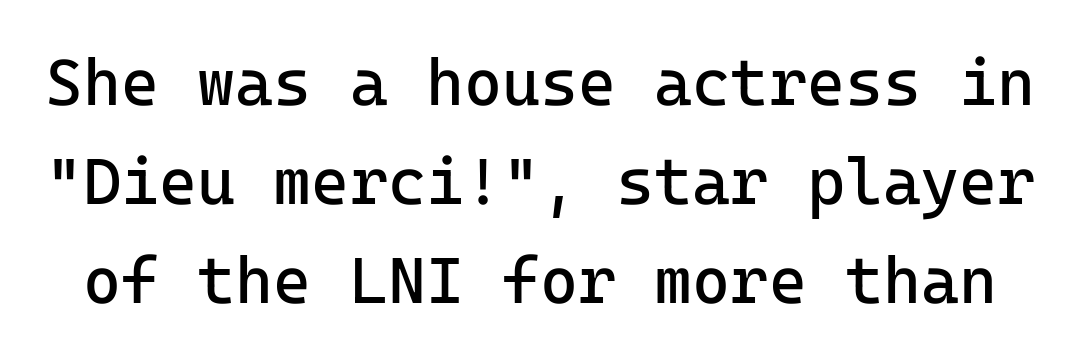
No chunkiness to these letters — they're not bold. Observe the absence of serifs on each vertical stroke in this sample. Regular leading. The font's upright variant was chosen for this text. Fixed-width glyphs throughout — classic coding-font behaviour.
